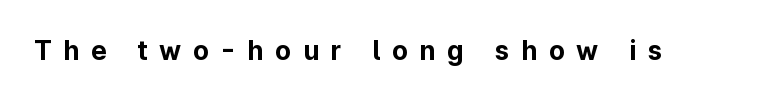
When letters stand straight like this, we call the style roman or upright. The gaps between neighbouring characters are conspicuously large. These lines carry a lot of weight — the face is fully bold. The zone under the glyphs is completely vacant.
